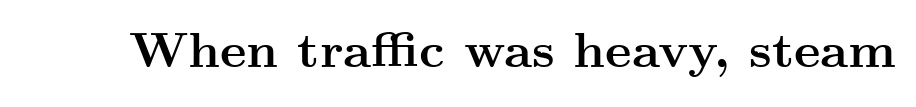
Q: Is the text bold? A: Yes.
Q: Is the text italic (slanted)? A: No, it is upright.
Q: Is the typeface a serif or a sans-serif typeface? A: Serif.
Q: Is the text underlined? A: No.
Q: Is the spacing between letters normal or unusually wide? A: Normal.
Q: Width (condensed, normal, or wide)? A: Wide.
Q: Stroke contrast? A: Medium.
Q: x-height? A: Small.
Q: Monospaced? A: No.
